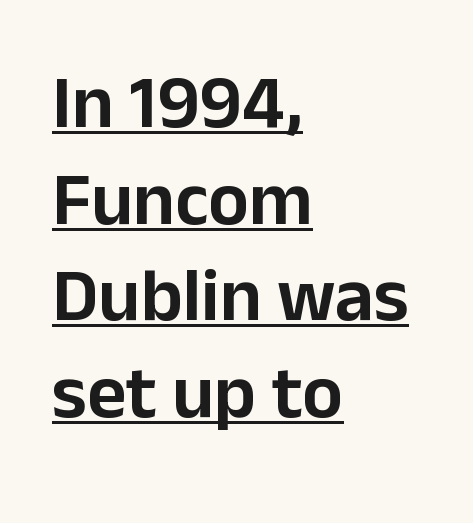
The image shows 76 px sans-serif type, upright; set left-aligned, normal line spacing (1.27x), normal letter spacing, underlined; low stroke contrast and a medium x-height.
